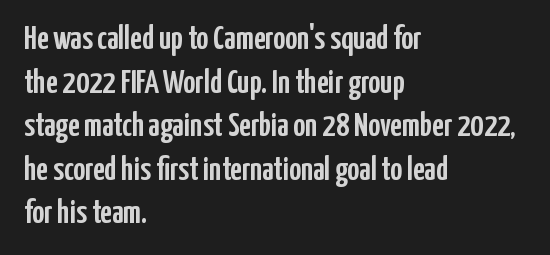
The image shows 33 px condensed sans-serif type, upright; set left-aligned, normal line spacing (1.32x), normal letter spacing, not underlined; low stroke contrast and a medium x-height.
